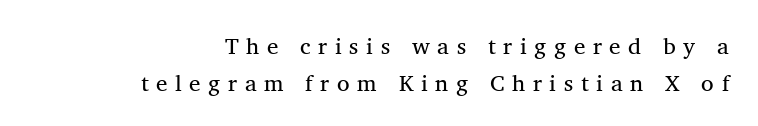
The image shows 23 px text type, upright; set right-aligned, normal line spacing (1.6x), unusually wide letter spacing (+0.33 em), not underlined.
